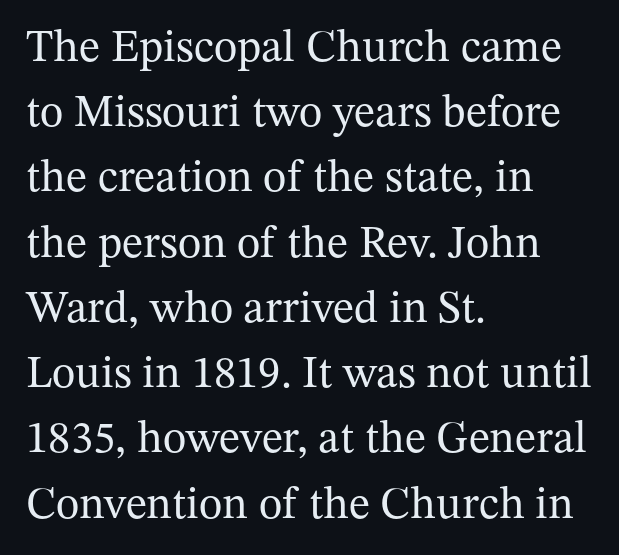
The image shows 45 px regular-weight serif type, upright; set left-aligned, normal line spacing (1.45x), normal letter spacing, not underlined; medium stroke contrast and a medium x-height.
